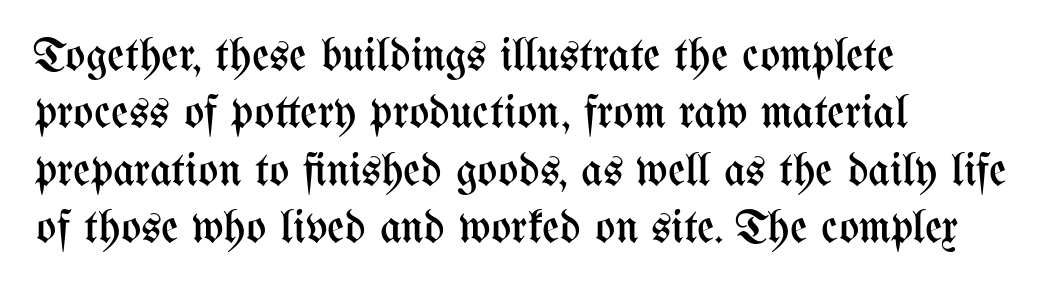
Think of a printed novel: that variable character pitch is what you see here. Each row of text sits above clean, open space. Each word holds together tightly as a unit, with standard inter-letter gaps. Vertical strokes here are truly vertical. This sample is left-justified, so line endings fall wherever the words run out. Is the stroke heavy? The answer is a plain regular-or-lighter.
